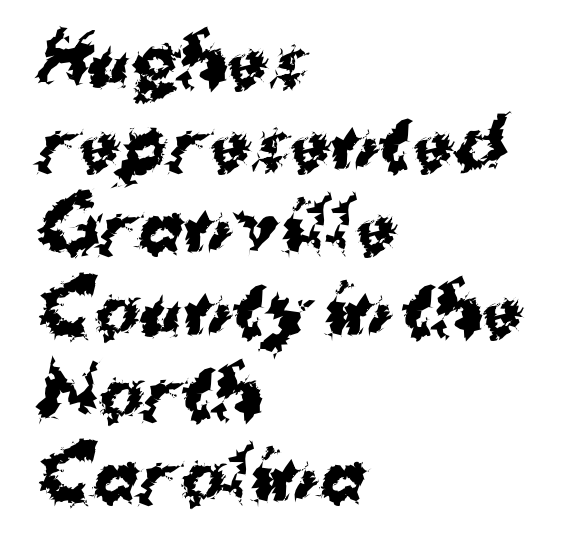
The image shows 68 px bold sans-serif type; set left-aligned, line spacing 1.22x, normal letter spacing, not underlined; medium stroke contrast and a medium x-height.
